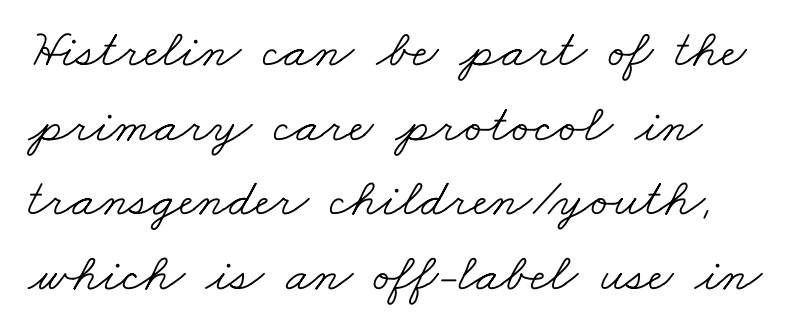
{"serif": "yes", "bold": "no", "weight": "light", "width": "wide", "stroke_contrast": "low", "x_height": "small", "monospaced": "no", "underline": "no", "align": "left", "line_spacing": "normal", "line_spacing_ratio": 1.38, "letter_spacing": "normal", "letter_spacing_em": 0.0, "glyph_px": 54}
